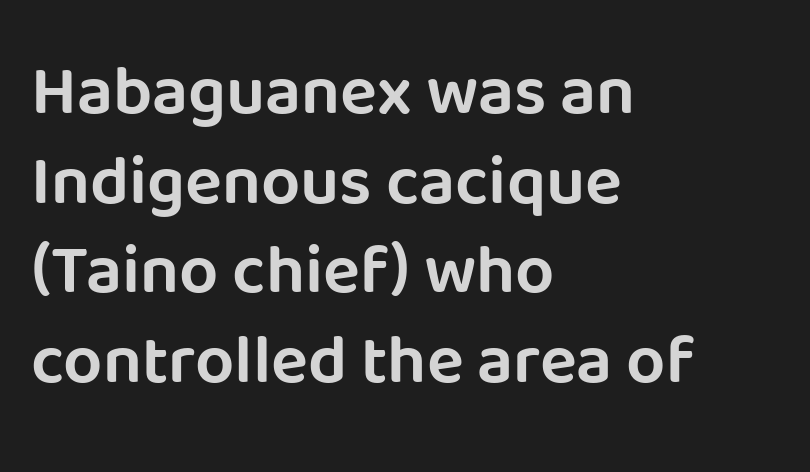
Plain, unruled lines of type. The vertical gap from one line to the next is medium. Upright lettering throughout. Think of a printed novel: that variable character pitch is what you see here. The typeface chosen for these lines omits serifs.
